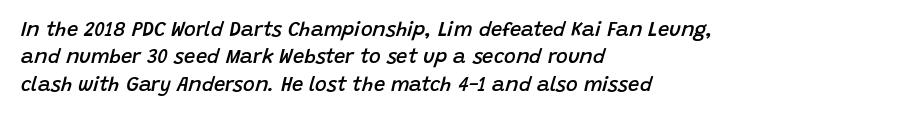
{"italic": "yes", "lean": "right", "slant_degrees": 15, "bold": "semi", "underline": "no", "align": "left", "line_spacing": "normal", "line_spacing_ratio": 1.37, "letter_spacing": "normal", "letter_spacing_em": 0.0, "glyph_px": 20}
